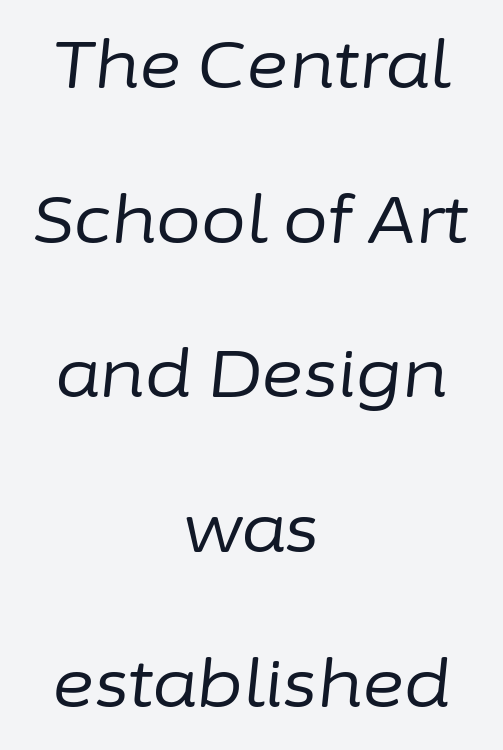
The image shows 65 px regular-weight type, italic (leaning right); set centered, loose line spacing (2.38x), normal letter spacing, not underlined; low stroke contrast and a medium x-height.
